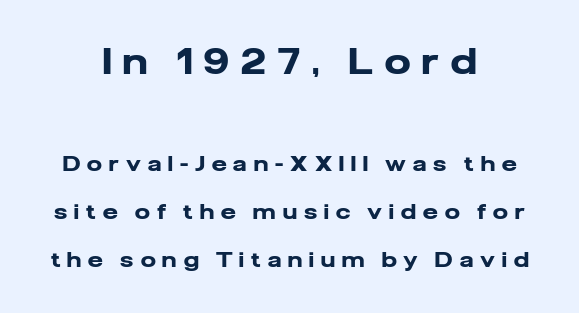
Short note: letters widely spaced. Italic? Not at all — the glyphs are vertical. Decoration check: the copy has no underline. Regarding serifs, this sample does without them. Emphasis by weight is at full strength: bold. Does the bottom block carry the larger type? No, the top block does.
